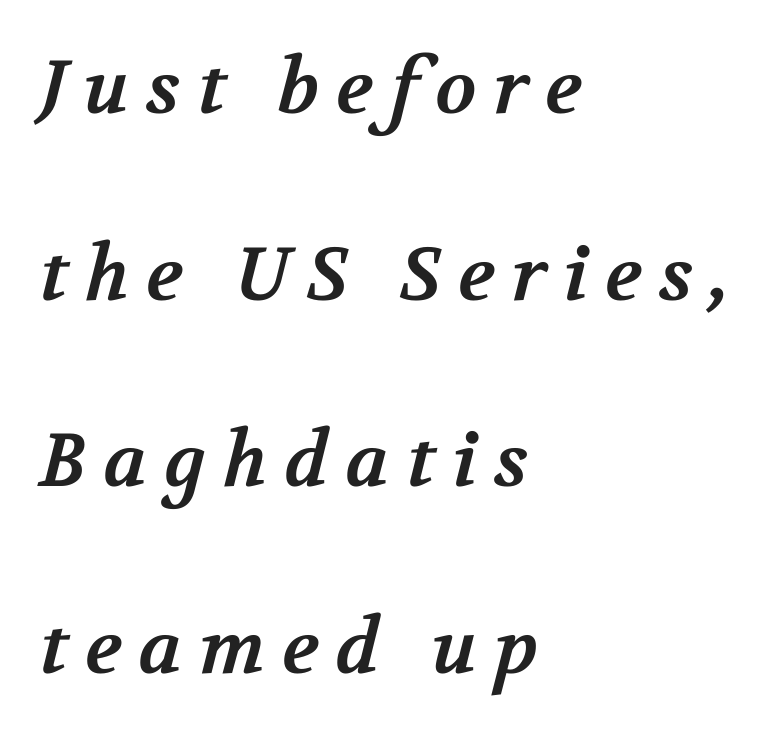
This sample uses expanded letter spacing, leaving extra air between glyphs. The rag falls on the right side of this text block. The space directly below the letters is spotless. The text was rendered using a seriffed face with decorative stroke endings. This block would shrink considerably if given ordinary leading; it's expanded now. Is this a fixed-width face? No — the glyphs have proportional, varying widths.
